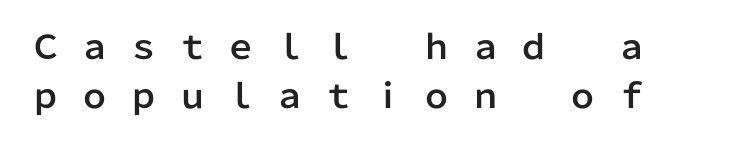
Q: Is the text italic (slanted)? A: No, it is upright.
Q: Is the typeface a serif or a sans-serif typeface? A: Sans-serif.
Q: Is the text underlined? A: No.
Q: How is the paragraph aligned? A: Left-aligned.
Q: Is the spacing between letters normal or unusually wide? A: Unusually wide.
Q: Is the spacing between lines tight, normal or loose? A: Normal.
Q: Width (condensed, normal, or wide)? A: Normal.
Q: Stroke contrast? A: Low.
Q: x-height? A: Medium.
Q: Monospaced? A: No.
